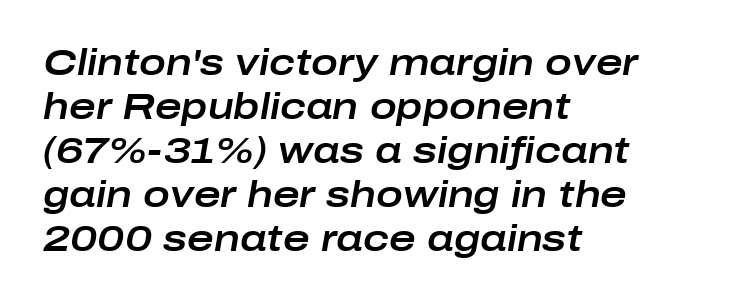
The image shows 36 px wide type, italic (leaning right); set left-aligned, line spacing 1.22x, normal letter spacing, not underlined; low stroke contrast and a medium x-height.
